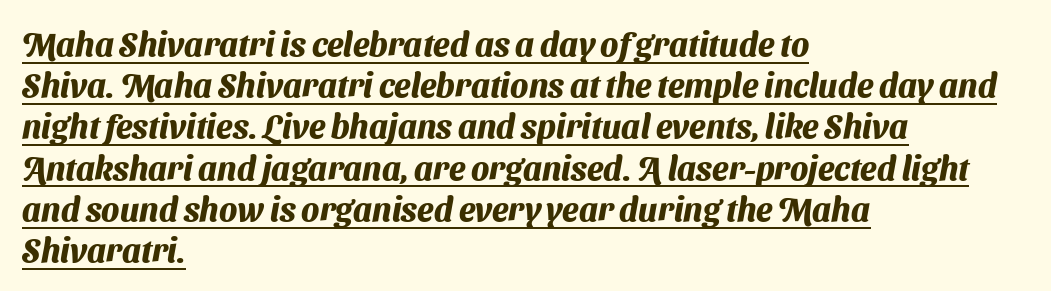
The image shows 33 px heavy sans-serif type; set left-aligned, normal line spacing (1.25x), normal letter spacing, underlined; medium stroke contrast and a medium x-height.
